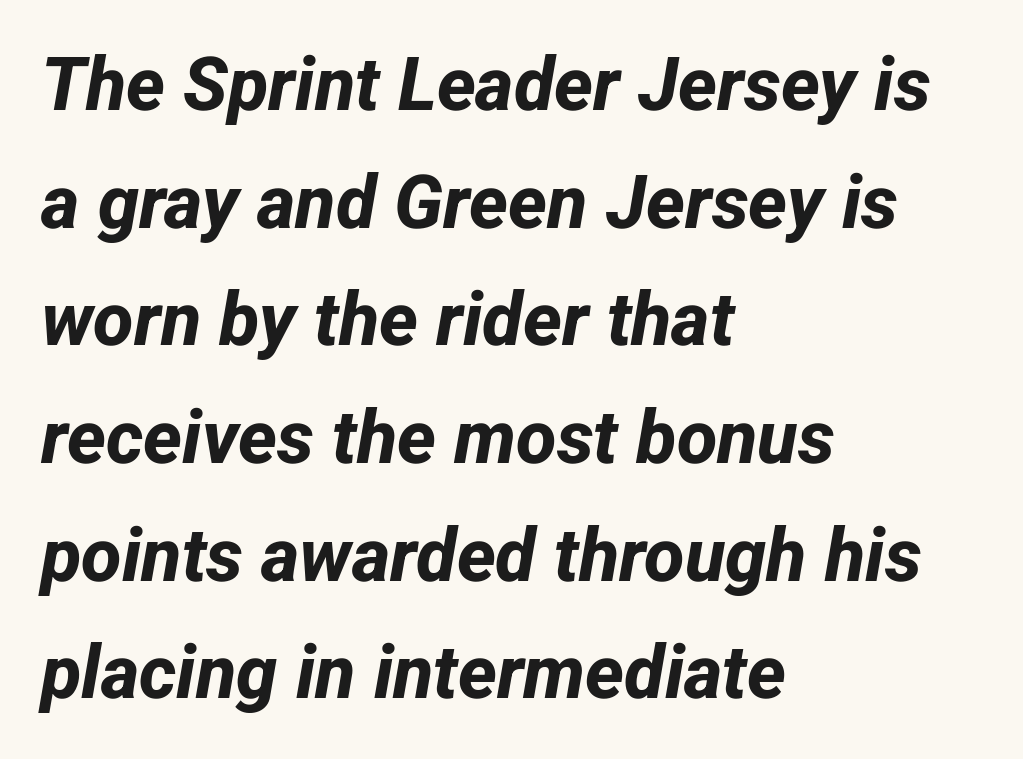
{"serif": "no", "bold": "yes", "weight": "bold", "width": "normal", "stroke_contrast": "low", "x_height": "medium", "monospaced": "no", "underline": "no", "align": "left", "line_spacing": "normal", "line_spacing_ratio": 1.59, "letter_spacing": "normal", "letter_spacing_em": 0.0, "glyph_px": 74}
